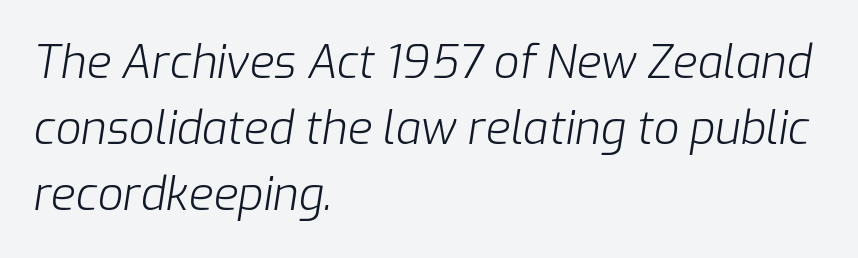
The image shows 45 px light type, italic (leaning right); set left-aligned, normal line spacing (1.47x), normal letter spacing, not underlined; low stroke contrast and a medium x-height.
